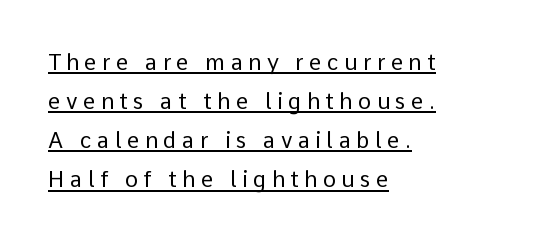
Q: Is the text bold? A: No.
Q: Is the text italic (slanted)? A: No, it is upright.
Q: Is the text underlined? A: Yes.
Q: How is the paragraph aligned? A: Left-aligned.
Q: Is the spacing between letters normal or unusually wide? A: Unusually wide.
